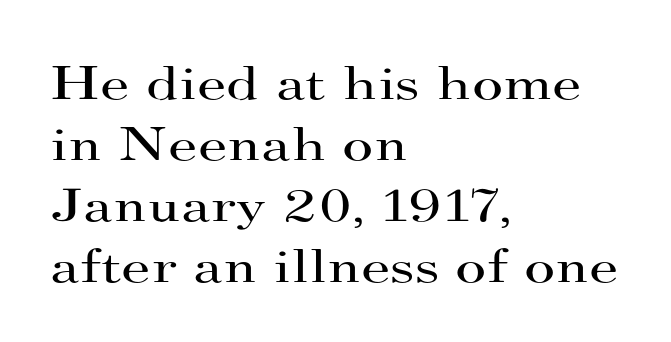
The image shows 48 px regular-weight, wide serif type, upright; set left-aligned, normal line spacing (1.27x), normal letter spacing, not underlined; high stroke contrast and a small x-height.
